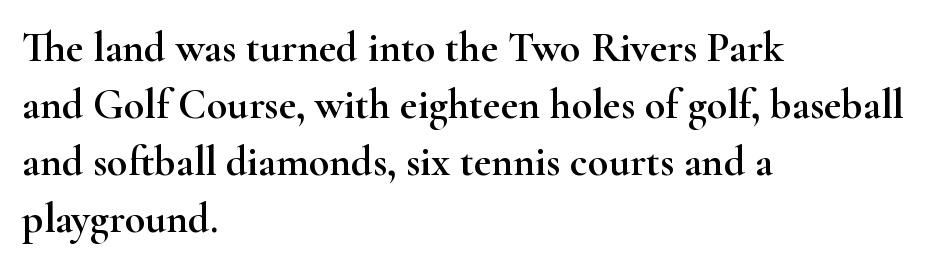
Look at the bottom of the vertical strokes: they flare into serifs here. Has an underline been added? It has not. Horizontally, the lines are justified to the leading edge only. The passage shown has conventional tracking throughout. The lettering stays uniformly vertical, giving the passage a roman look. Proportional: the letters do not fall into vertical columns.
